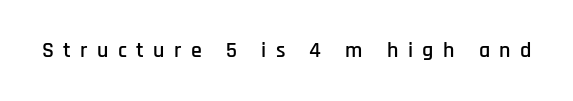
Q: Is the text italic (slanted)? A: No, it is upright.
Q: Is the text underlined? A: No.
Q: Is the spacing between letters normal or unusually wide? A: Unusually wide.
